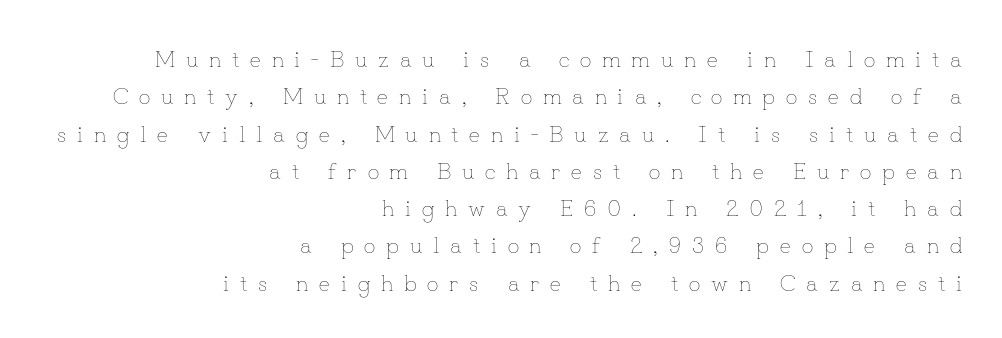
Q: Is the text bold? A: No.
Q: Is the text italic (slanted)? A: No, it is upright.
Q: Is the text underlined? A: No.
Q: How is the paragraph aligned? A: Right-aligned.
Q: Is the spacing between letters normal or unusually wide? A: Unusually wide.
Q: Is the spacing between lines tight, normal or loose? A: Normal.
